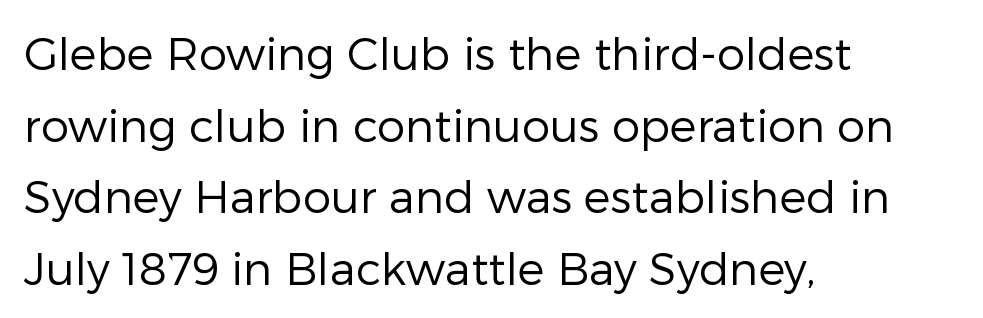
Q: Is the text bold? A: No.
Q: Is the text italic (slanted)? A: No, it is upright.
Q: Is the typeface a serif or a sans-serif typeface? A: Sans-serif.
Q: Is the text underlined? A: No.
Q: How is the paragraph aligned? A: Left-aligned.
Q: Is the spacing between letters normal or unusually wide? A: Normal.
Q: Is the spacing between lines tight, normal or loose? A: Normal.
Q: Width (condensed, normal, or wide)? A: Normal.
Q: Stroke contrast? A: Low.
Q: x-height? A: Medium.
Q: Monospaced? A: No.
